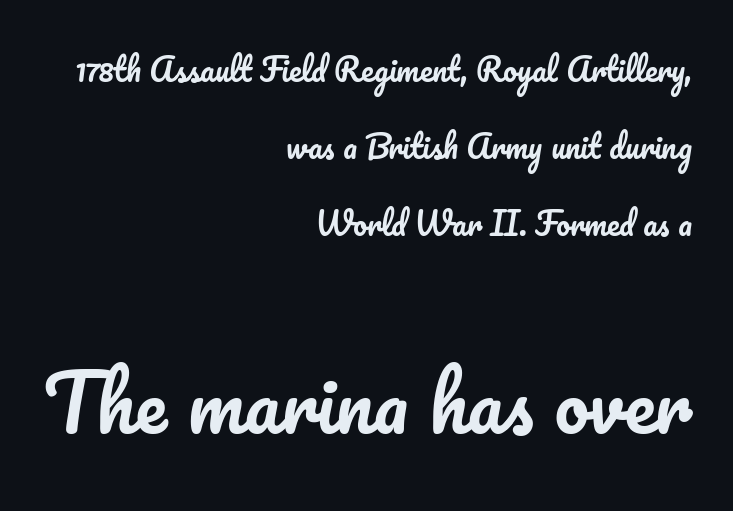
Here the designer chose a conventional face with non-uniform glyph widths. The ragged edge is on the left, which tells us the setting is flush right. The area under the type is left untouched.
